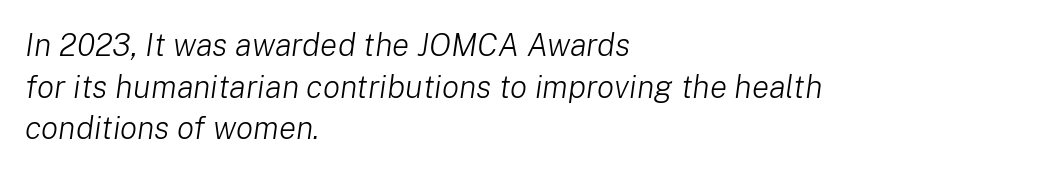
The image shows 32 px light type, italic (leaning right); set left-aligned, normal line spacing (1.3x), normal letter spacing, not underlined; low stroke contrast and a medium x-height.
